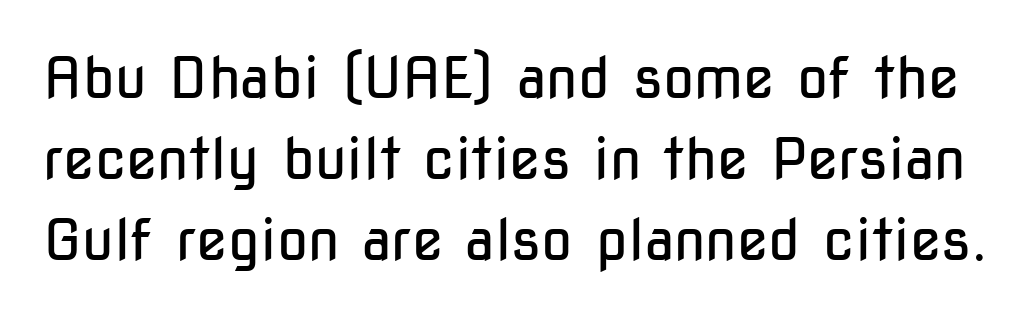
{"serif": "no", "italic": "no", "bold": "no", "weight": "regular", "width": "condensed", "stroke_contrast": "low", "x_height": "medium", "monospaced": "no", "underline": "no", "line_spacing": "normal", "line_spacing_ratio": 1.42, "letter_spacing": "normal", "letter_spacing_em": 0.0, "glyph_px": 57}
